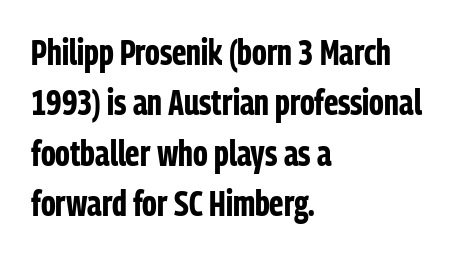
{"serif": "no", "italic": "no", "bold": "yes", "weight": "bold", "width": "condensed", "stroke_contrast": "low", "x_height": "medium", "monospaced": "no", "underline": "no", "align": "left", "line_spacing": "normal", "line_spacing_ratio": 1.44, "letter_spacing": "normal", "letter_spacing_em": 0.0, "glyph_px": 35}
